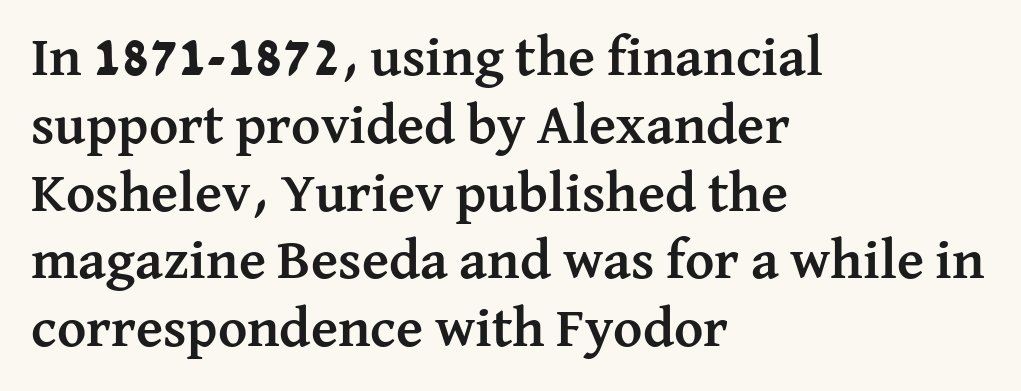
A classic flush-left, rag-right setting is used for this passage. Observe the ordinary spacing: letters are neighbours, not strangers. The string is rendered with underlining switched off. The letters advance in unequal steps, a hallmark of proportional type. Regarding serifs, this sample has them.
